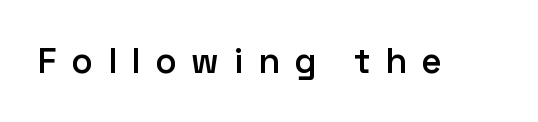
The image shows 35 px semibold sans-serif type, upright; set unusually wide letter spacing (+0.42 em), not underlined; low stroke contrast and a medium x-height.
